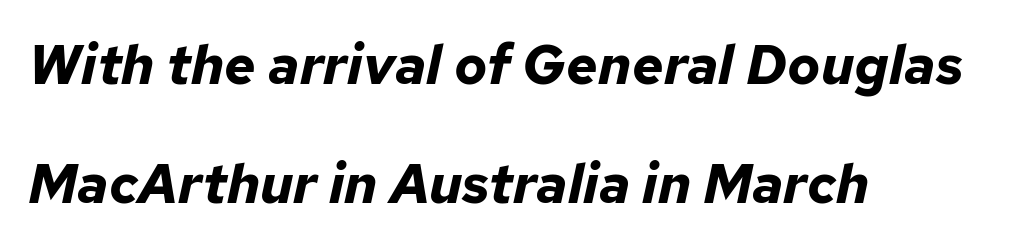
{"italic": "yes", "lean": "right", "slant_degrees": 12, "bold": "yes", "weight": "bold", "width": "normal", "stroke_contrast": "low", "x_height": "medium", "monospaced": "no", "underline": "no", "align": "left", "line_spacing": "loose", "line_spacing_ratio": 2.17, "letter_spacing": "normal", "letter_spacing_em": 0.0, "glyph_px": 55}
